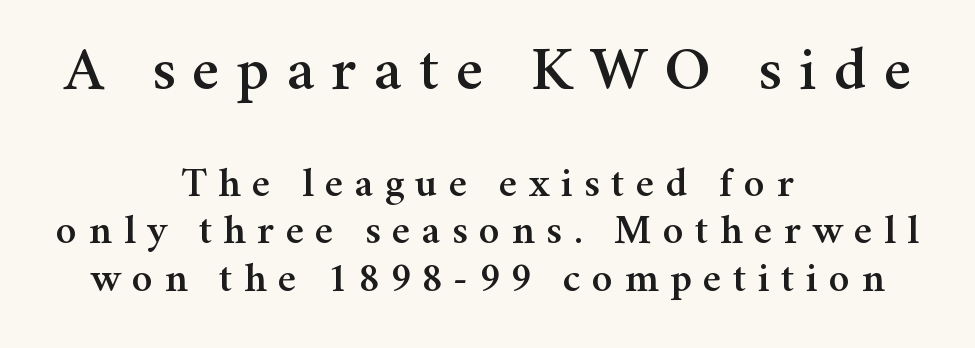
Q: Is the text italic (slanted)? A: No, it is upright.
Q: Is the typeface a serif or a sans-serif typeface? A: Serif.
Q: Is the text underlined? A: No.
Q: How is the paragraph aligned? A: Centered.
Q: Is the spacing between letters normal or unusually wide? A: Unusually wide.
Q: Is the spacing between lines tight, normal or loose? A: Tight.
Q: Which block of text is set in a larger size, the first (top) or the second (bottom)? A: The first (top) one.
Q: Width (condensed, normal, or wide)? A: Normal.
Q: Stroke contrast? A: Medium.
Q: x-height? A: Medium.
Q: Monospaced? A: No.
